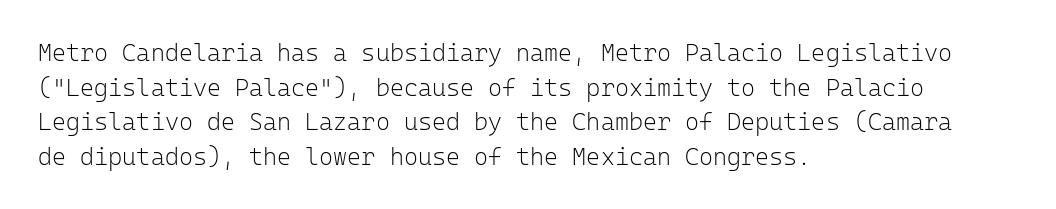
The image shows 24 px text type, upright; set left-aligned, normal line spacing (1.44x), normal letter spacing, not underlined.
